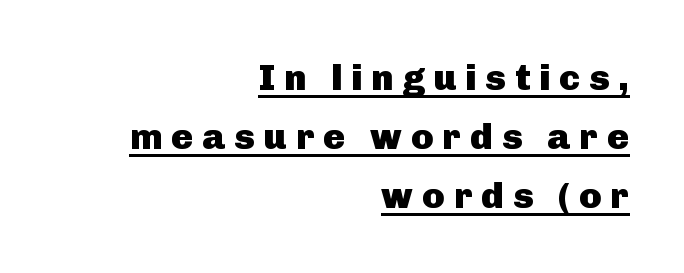
Vertical strokes here are truly vertical. This rendering widens character spacing well past its baseline value. Every word sits above its own underline. Teacher's note: observe the even right margin — that is flush-right alignment. Note the varied advance widths — an 'i' is clearly narrower than an 'm'.
